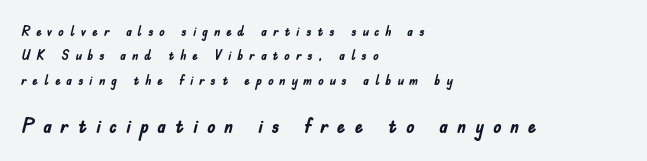
Q: Is the text bold? A: Yes.
Q: Is the text italic (slanted)? A: Yes.
Q: Is the text underlined? A: No.
Q: How is the paragraph aligned? A: Left-aligned.
Q: Is the spacing between letters normal or unusually wide? A: Unusually wide.
Q: Which block of text is set in a larger size, the first (top) or the second (bottom)? A: The second (bottom) one.
